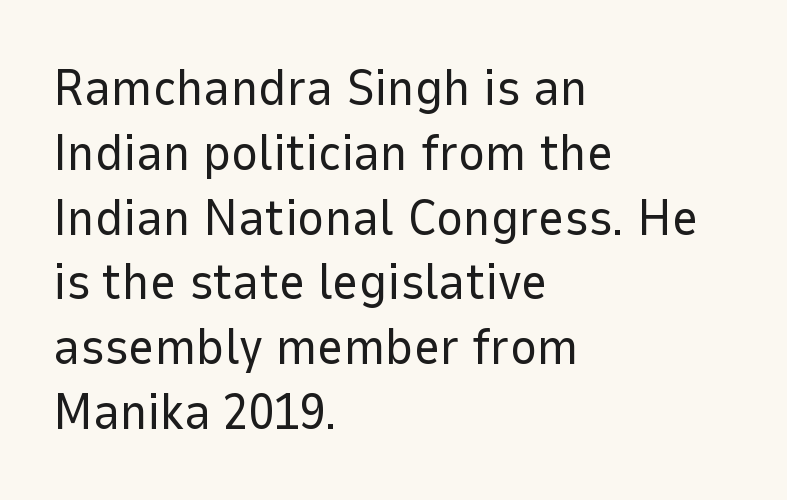
Q: Is the text bold? A: No.
Q: Is the text italic (slanted)? A: No, it is upright.
Q: Is the typeface a serif or a sans-serif typeface? A: Sans-serif.
Q: Is the text underlined? A: No.
Q: How is the paragraph aligned? A: Left-aligned.
Q: Is the spacing between letters normal or unusually wide? A: Normal.
Q: Is the spacing between lines tight, normal or loose? A: Normal.
Q: Width (condensed, normal, or wide)? A: Normal.
Q: Stroke contrast? A: Low.
Q: x-height? A: Medium.
Q: Monospaced? A: No.
